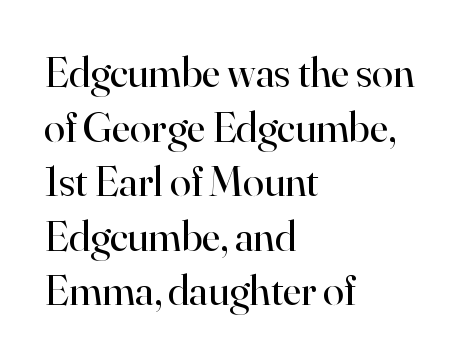
{"serif": "yes", "italic": "no", "bold": "no", "weight": "regular", "width": "normal", "stroke_contrast": "high", "x_height": "small", "monospaced": "no", "underline": "no", "align": "left", "line_spacing": "normal", "line_spacing_ratio": 1.27, "letter_spacing": "normal", "letter_spacing_em": 0.0, "glyph_px": 43}
